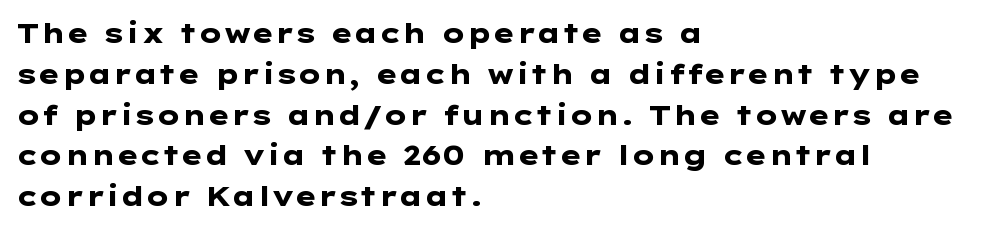
The image shows 27 px bold type, upright; set left-aligned, normal line spacing (1.51x), normal letter spacing, not underlined.
